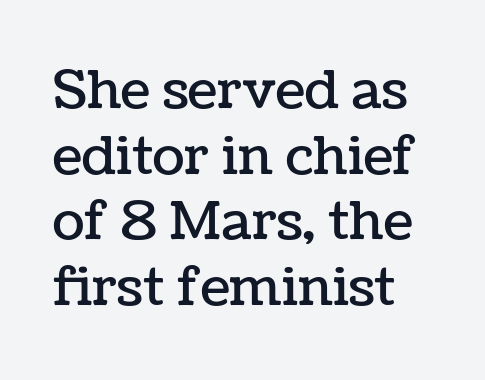
Check the space under the baseline: it is left empty. Each letter keeps its own natural width here, so spacing adapts to shape. Observe the ordinary spacing: letters are neighbours, not strangers. Italic: no, the glyphs are upright roman.
